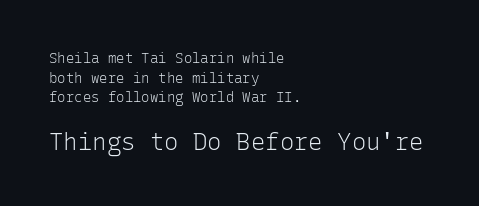
{"italic": "no", "bold": "no", "underline": "no", "align": "left", "line_spacing": "normal", "line_spacing_ratio": 1.41, "letter_spacing": "normal", "letter_spacing_em": 0.0, "larger_block": "second", "size_ratio": 1.71, "glyph_px": 24}
